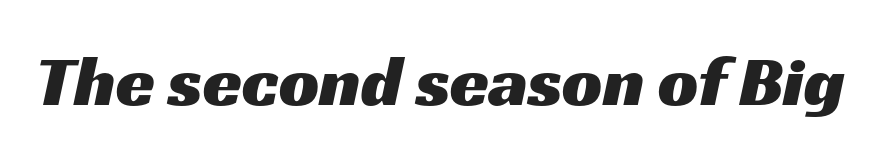
Check where the strokes stop: nothing finishes them off — pure sans. Honestly, the letter spacing is just normal — you wouldn't notice it. The passage shown is typed in a proportional face where columns would drift. Anything drawn beneath the words? Only blank space.
